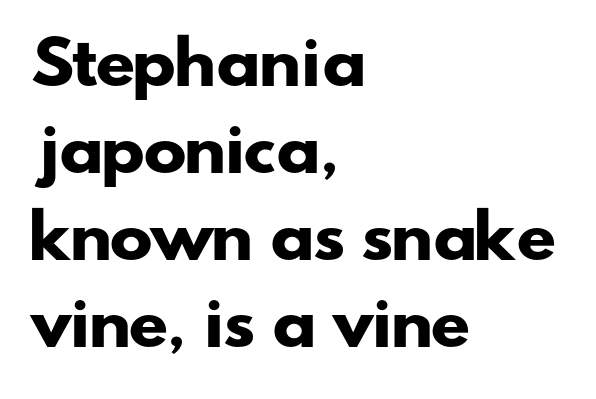
Q: Is the text bold? A: Yes.
Q: Is the typeface a serif or a sans-serif typeface? A: Sans-serif.
Q: Is the text underlined? A: No.
Q: How is the paragraph aligned? A: Left-aligned.
Q: Is the spacing between letters normal or unusually wide? A: Normal.
Q: Is the spacing between lines tight, normal or loose? A: Normal.
Q: Width (condensed, normal, or wide)? A: Wide.
Q: Stroke contrast? A: Low.
Q: x-height? A: Small.
Q: Monospaced? A: No.
